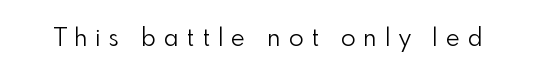
The letters stand upright; this is a roman face. The strokes carry an ordinary text weight at most. The area under the type is left untouched. Is the letter spacing exaggerated? Yes — the characters are pushed far apart.
